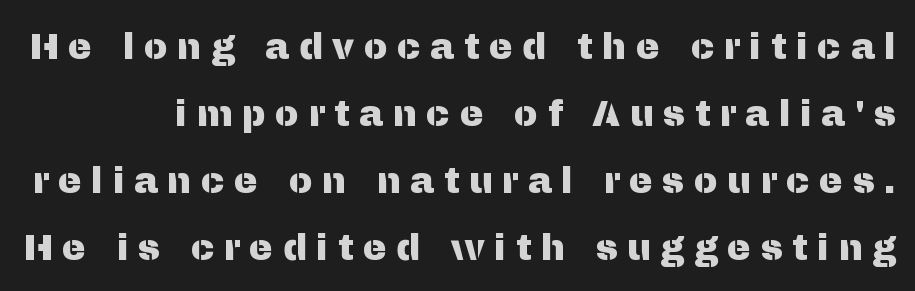
The rendering inserts visible extra space after every character. The rendering shows plain stroke endings on the letterforms — a sans-serif design. If you drew a line through each stem, it would be perfectly vertical. Bare-footed words on every line.
